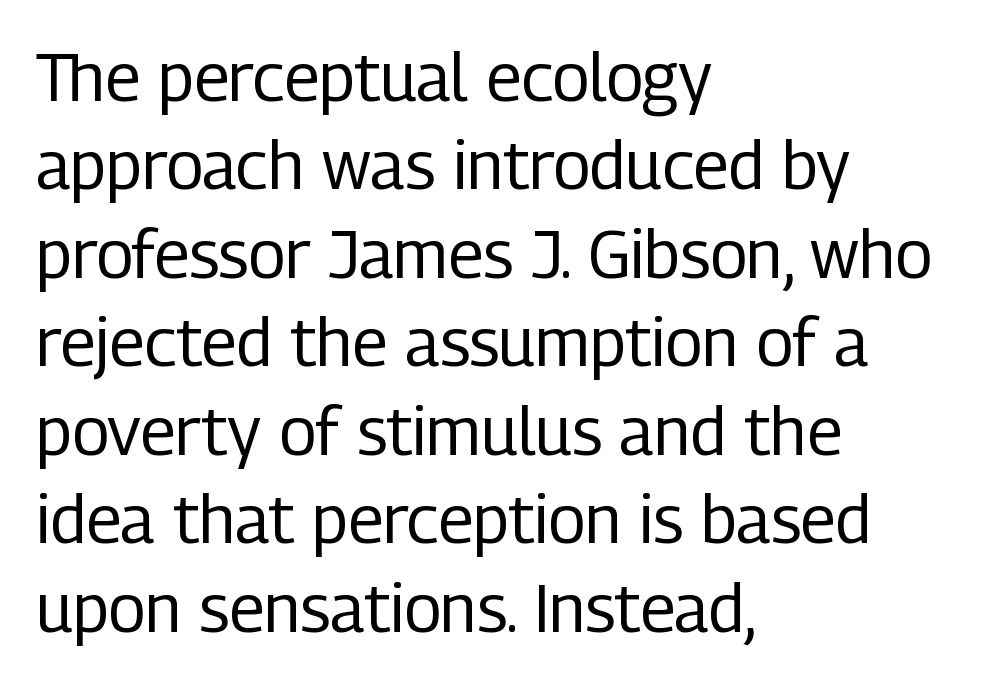
The image shows 67 px regular-weight, condensed sans-serif type, upright; set left-aligned, normal line spacing (1.32x), normal letter spacing, not underlined; low stroke contrast and a medium x-height.
